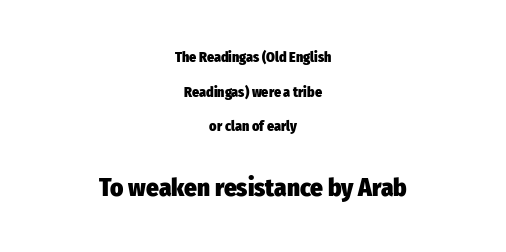
{"italic": "no", "bold": "yes", "underline": "no", "align": "center", "line_spacing": "loose", "line_spacing_ratio": 2.48, "letter_spacing": "normal", "letter_spacing_em": 0.0, "larger_block": "second", "size_ratio": 1.79, "glyph_px": 25}
